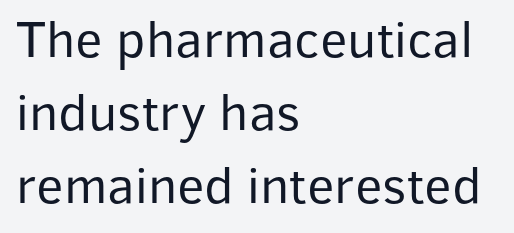
The image shows 53 px regular-weight sans-serif type, upright; set left-aligned, normal line spacing (1.38x), normal letter spacing, not underlined; low stroke contrast and a medium x-height.
